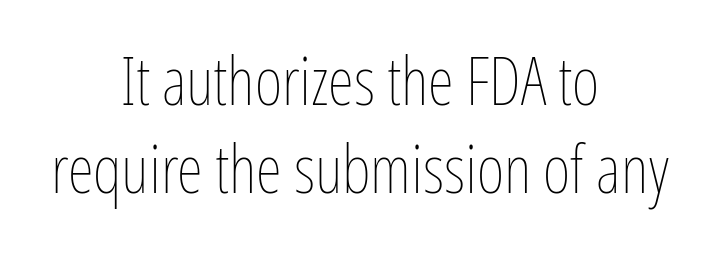
The image shows 67 px thin, condensed type, upright; set centered, normal line spacing (1.32x), normal letter spacing, not underlined; low stroke contrast and a medium x-height.
